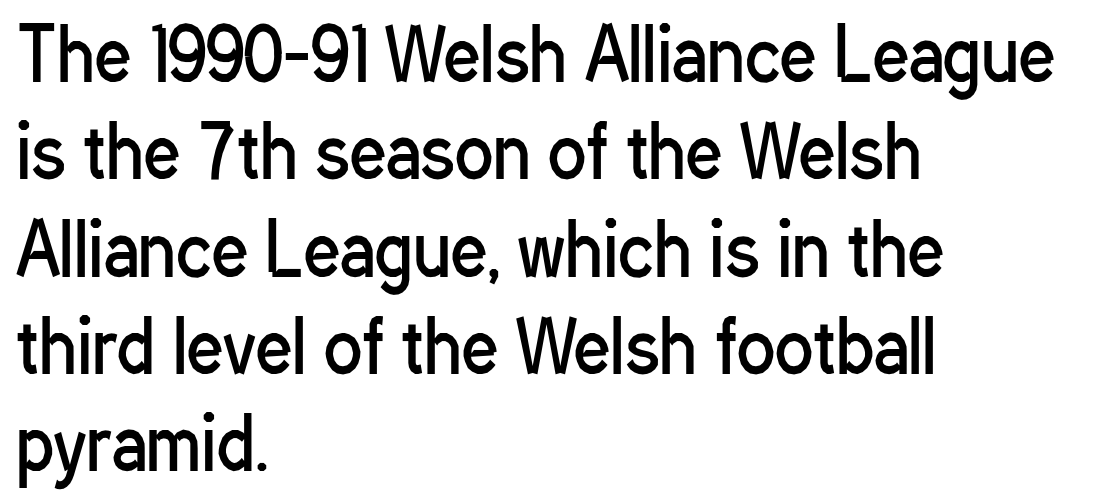
The image shows 71 px regular-weight, condensed sans-serif type, upright; set left-aligned, normal line spacing (1.37x), normal letter spacing, not underlined; low stroke contrast and a medium x-height.
